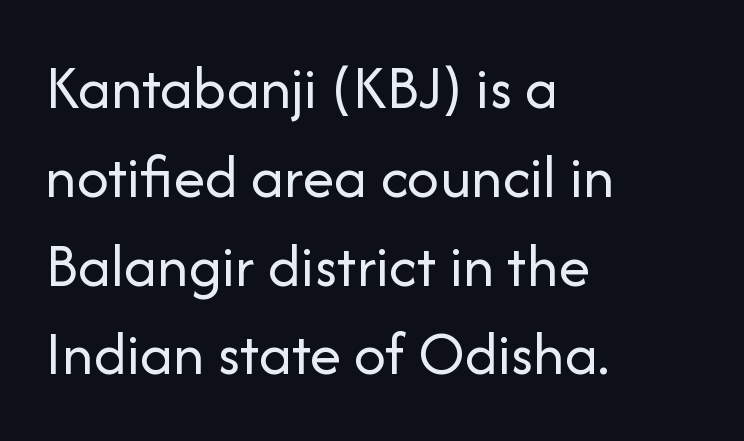
Q: Is the text bold? A: No.
Q: Is the text italic (slanted)? A: No, it is upright.
Q: Is the typeface a serif or a sans-serif typeface? A: Sans-serif.
Q: Is the text underlined? A: No.
Q: How is the paragraph aligned? A: Left-aligned.
Q: Is the spacing between letters normal or unusually wide? A: Normal.
Q: Is the spacing between lines tight, normal or loose? A: Normal.
Q: Width (condensed, normal, or wide)? A: Normal.
Q: Stroke contrast? A: Low.
Q: x-height? A: Medium.
Q: Monospaced? A: No.
